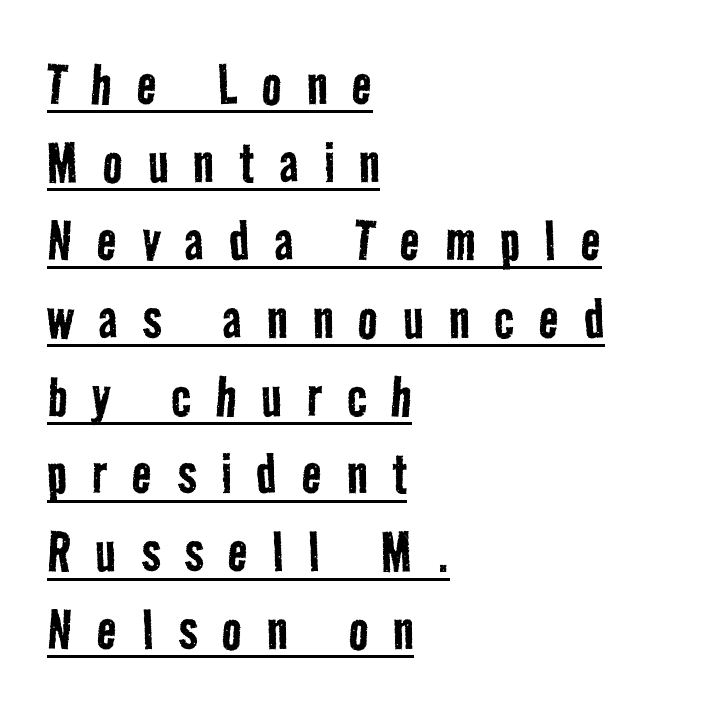
This sample is left-justified, so line endings fall wherever the words run out. The tracking reads as deliberately expanded to a designer's eye. Note: no serifs on the glyphs. The lettering is marked with a stroke running underneath it. You could not count columns in this text — the font is proportionally spaced.
